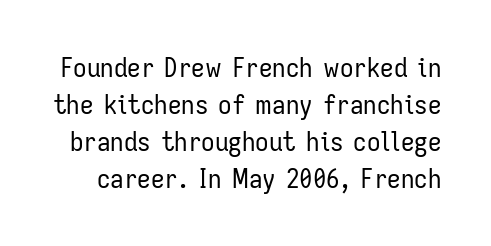
Q: Is the text bold? A: No.
Q: Is the text italic (slanted)? A: No, it is upright.
Q: Is the text underlined? A: No.
Q: Is the spacing between letters normal or unusually wide? A: Normal.
Q: Is the spacing between lines tight, normal or loose? A: Normal.
